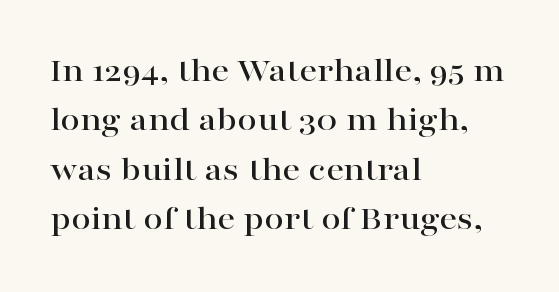
{"serif": "yes", "italic": "no", "width": "wide", "stroke_contrast": "high", "x_height": "medium", "monospaced": "no", "underline": "no", "align": "left", "line_spacing": "normal", "line_spacing_ratio": 1.41, "letter_spacing": "normal", "letter_spacing_em": 0.0, "glyph_px": 35}
